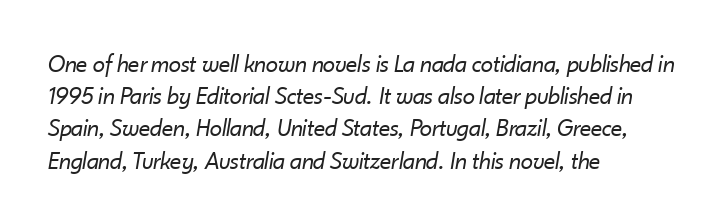
The image shows 25 px text type, italic (leaning right); set left-aligned, normal line spacing (1.29x), normal letter spacing, not underlined.
